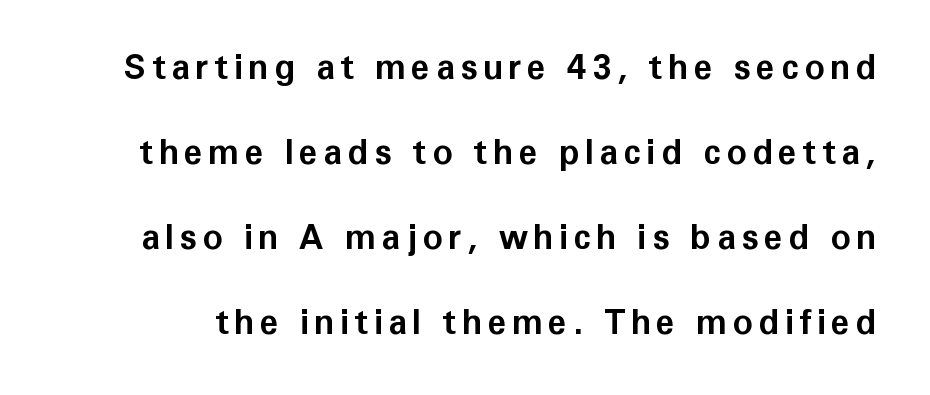
{"serif": "no", "italic": "no", "bold": "yes", "weight": "bold", "width": "normal", "stroke_contrast": "low", "x_height": "medium", "monospaced": "no", "underline": "no", "line_spacing": "loose", "line_spacing_ratio": 2.5, "glyph_px": 34}
